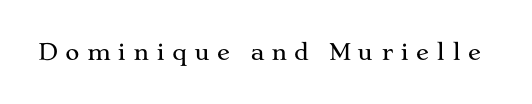
{"italic": "no", "underline": "no", "letter_spacing": "wide", "letter_spacing_em": 0.31, "glyph_px": 22}
